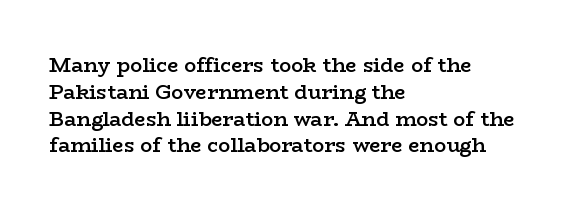
The image shows 20 px text type, upright; set left-aligned, normal line spacing (1.34x), normal letter spacing, not underlined.
